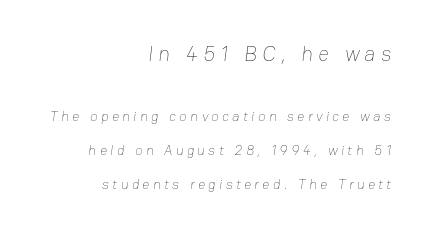
{"bold": "no", "underline": "no", "align": "right", "line_spacing": "loose", "line_spacing_ratio": 2.41, "letter_spacing": "wide", "letter_spacing_em": 0.24, "larger_block": "first", "size_ratio": 1.5, "glyph_px": 21}
